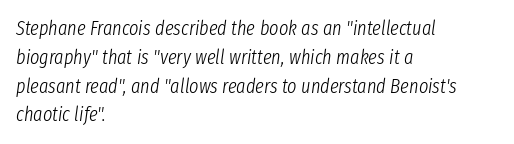
{"italic": "yes", "lean": "right", "slant_degrees": 8, "bold": "no", "underline": "no", "align": "left", "line_spacing": "normal", "line_spacing_ratio": 1.44, "letter_spacing": "normal", "letter_spacing_em": 0.0, "glyph_px": 20}
